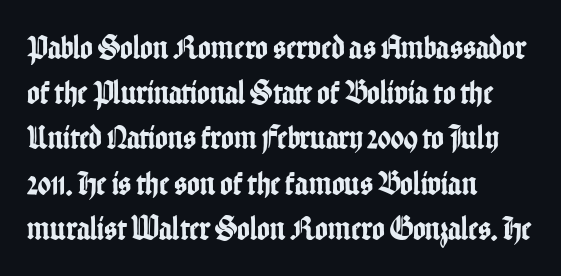
{"serif": "no", "italic": "no", "width": "condensed", "stroke_contrast": "low", "x_height": "medium", "monospaced": "no", "underline": "no", "align": "left", "line_spacing": "normal", "line_spacing_ratio": 1.33, "letter_spacing": "normal", "letter_spacing_em": 0.0, "glyph_px": 34}
